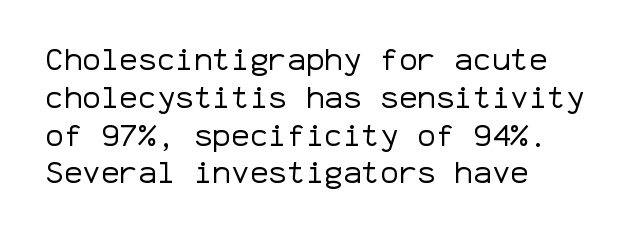
The image shows 31 px regular-weight sans-serif type, upright, monospaced; set left-aligned, line spacing 1.22x, normal letter spacing, not underlined; low stroke contrast and a medium x-height.
